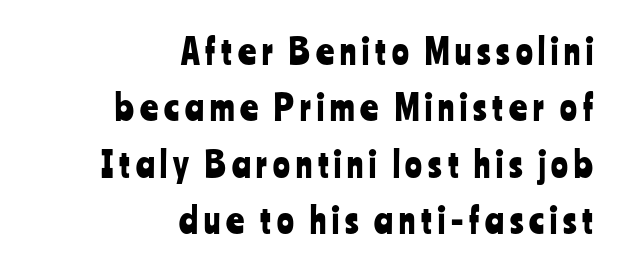
Q: Is the text italic (slanted)? A: No, it is upright.
Q: Is the typeface a serif or a sans-serif typeface? A: Sans-serif.
Q: Is the text underlined? A: No.
Q: How is the paragraph aligned? A: Right-aligned.
Q: Is the spacing between lines tight, normal or loose? A: Normal.
Q: Width (condensed, normal, or wide)? A: Condensed.
Q: Stroke contrast? A: Low.
Q: x-height? A: Medium.
Q: Monospaced? A: No.
